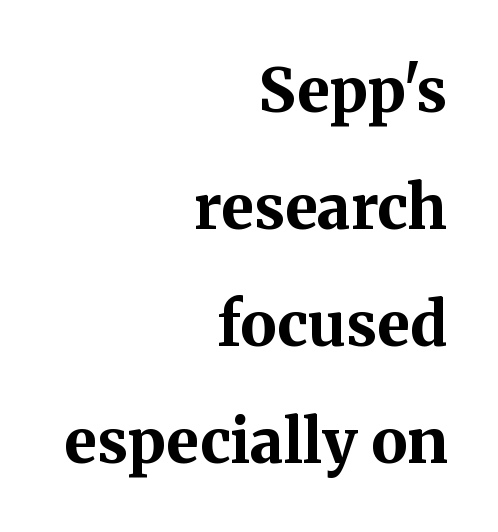
Q: Is the text bold? A: Yes.
Q: Is the text italic (slanted)? A: No, it is upright.
Q: Is the typeface a serif or a sans-serif typeface? A: Serif.
Q: Is the text underlined? A: No.
Q: How is the paragraph aligned? A: Right-aligned.
Q: Is the spacing between letters normal or unusually wide? A: Normal.
Q: Is the spacing between lines tight, normal or loose? A: Loose.
Q: Width (condensed, normal, or wide)? A: Normal.
Q: Stroke contrast? A: Medium.
Q: x-height? A: Medium.
Q: Monospaced? A: No.
